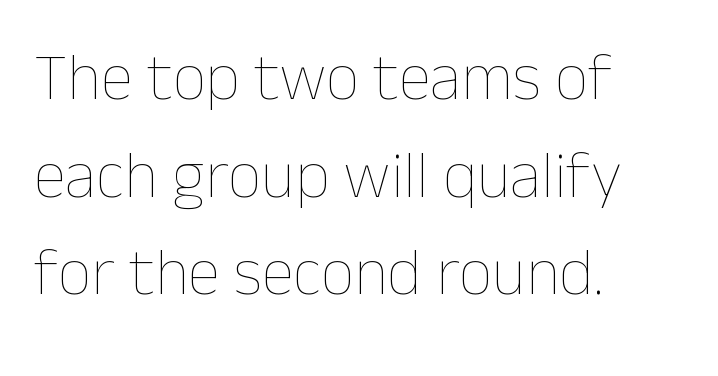
Q: Is the text bold? A: No.
Q: Is the text italic (slanted)? A: No, it is upright.
Q: Is the text underlined? A: No.
Q: How is the paragraph aligned? A: Left-aligned.
Q: Is the spacing between letters normal or unusually wide? A: Normal.
Q: Is the spacing between lines tight, normal or loose? A: Normal.
Q: Width (condensed, normal, or wide)? A: Normal.
Q: Stroke contrast? A: Low.
Q: x-height? A: Medium.
Q: Monospaced? A: No.
